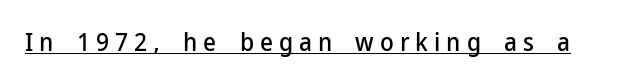
Each line of the rendering has a horizontal stroke beneath the glyphs. There is plenty of visible air inserted between adjacent glyphs. Posture: straight, roman, zero tilt.
